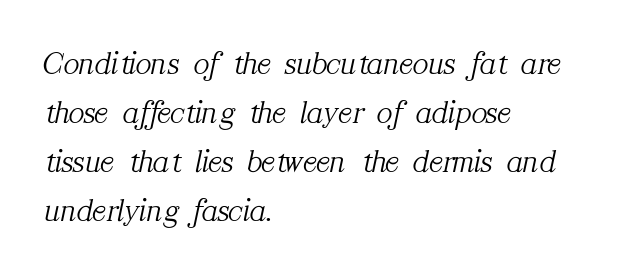
The image shows 33 px light serif type, italic (leaning right); set left-aligned, normal line spacing (1.48x), normal letter spacing, not underlined; medium stroke contrast and a medium x-height.
